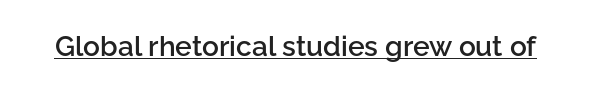
{"serif": "no", "italic": "no", "bold": "semi", "weight": "semibold", "width": "normal", "stroke_contrast": "low", "x_height": "medium", "monospaced": "no", "underline": "yes", "letter_spacing": "normal", "letter_spacing_em": 0.0, "glyph_px": 28}
